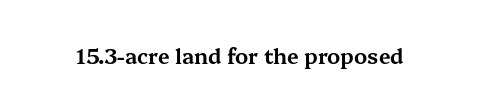
Q: Is the text italic (slanted)? A: No, it is upright.
Q: Is the text underlined? A: No.
Q: Is the spacing between letters normal or unusually wide? A: Normal.
